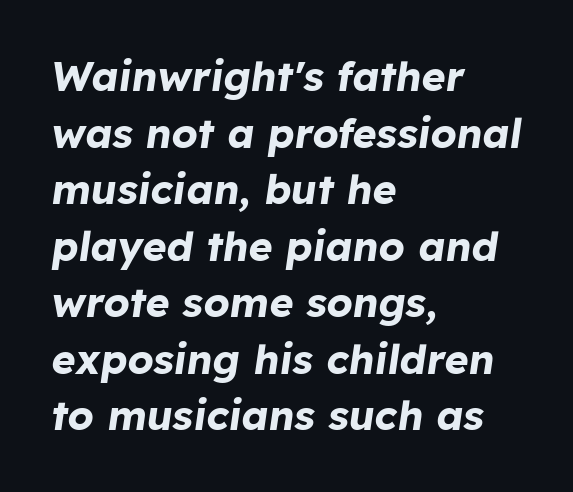
Does the leading feel generous? No, just average. Do the characters align in a grid? No, the font is proportional. Bare-footed words on every line. One-word summary of the alignment: left.
